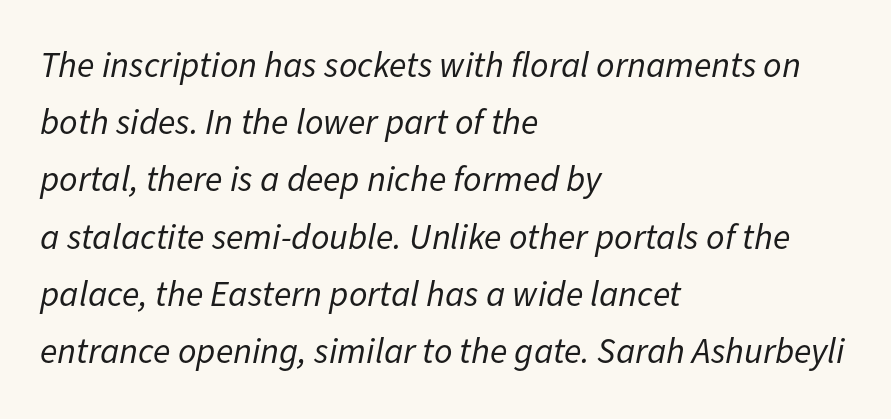
Honestly, the letter spacing is just normal — you wouldn't notice it. The typeface has the unassuming heft of standard copy or less. Vertical spacing — default. Alignment: flush left.
